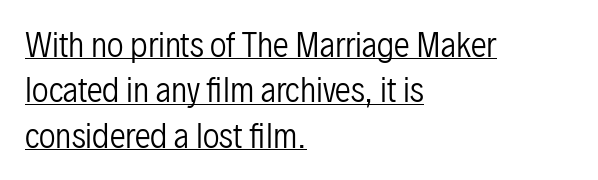
The image shows 32 px regular-weight, condensed sans-serif type, upright; set left-aligned, normal line spacing (1.42x), normal letter spacing, underlined; low stroke contrast and a medium x-height.
